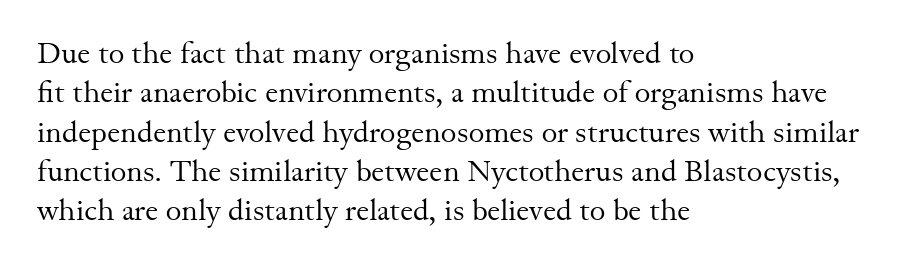
The image shows 30 px regular-weight serif type, upright; set left-aligned, normal line spacing (1.31x), normal letter spacing, not underlined; medium stroke contrast and a small x-height.
